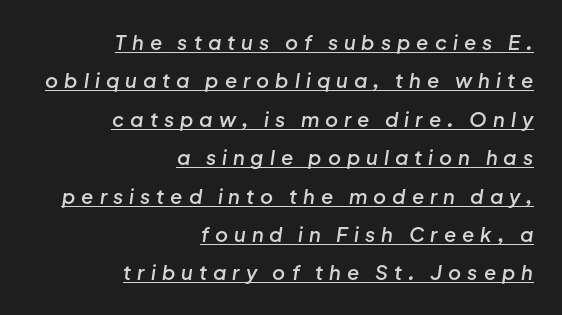
{"italic": "yes", "lean": "right", "slant_degrees": 8, "bold": "semi", "underline": "yes", "align": "right", "line_spacing": "loose", "line_spacing_ratio": 1.92, "letter_spacing": "wide", "letter_spacing_em": 0.3, "glyph_px": 20}
